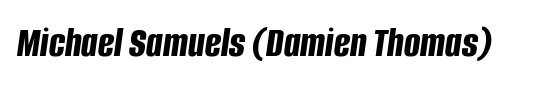
{"italic": "yes", "lean": "right", "slant_degrees": 8, "bold": "yes", "weight": "bold", "width": "condensed", "stroke_contrast": "low", "x_height": "large", "monospaced": "no", "underline": "no", "letter_spacing": "normal", "letter_spacing_em": 0.0, "glyph_px": 43}
